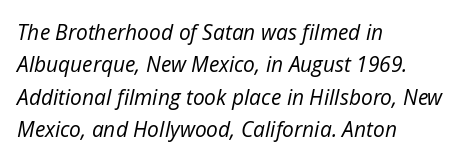
Q: Is the text bold? A: No.
Q: Is the text italic (slanted)? A: Yes, it leans right by about 12 degrees.
Q: Is the text underlined? A: No.
Q: How is the paragraph aligned? A: Left-aligned.
Q: Is the spacing between letters normal or unusually wide? A: Normal.
Q: Is the spacing between lines tight, normal or loose? A: Normal.
